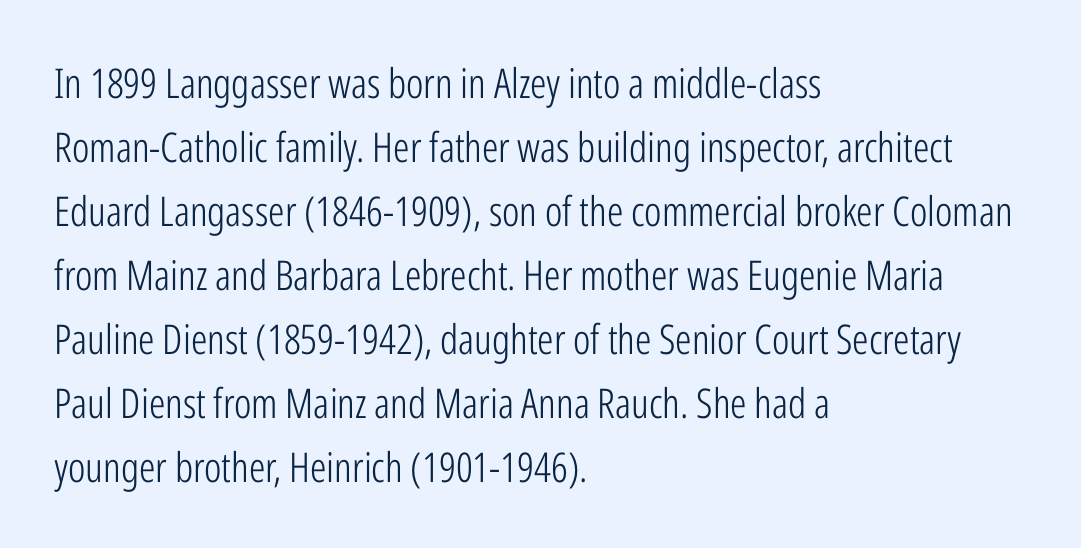
Q: Is the text bold? A: No.
Q: Is the text italic (slanted)? A: No, it is upright.
Q: Is the typeface a serif or a sans-serif typeface? A: Sans-serif.
Q: Is the text underlined? A: No.
Q: How is the paragraph aligned? A: Left-aligned.
Q: Is the spacing between letters normal or unusually wide? A: Normal.
Q: Is the spacing between lines tight, normal or loose? A: Normal.
Q: Width (condensed, normal, or wide)? A: Condensed.
Q: Stroke contrast? A: Low.
Q: x-height? A: Medium.
Q: Monospaced? A: No.
